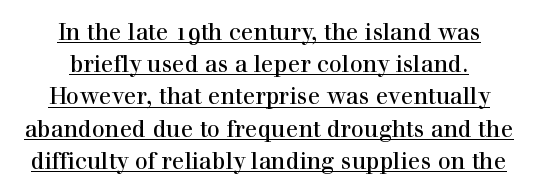
The image shows 23 px text type, upright; set centered, normal line spacing (1.4x), normal letter spacing, underlined.
